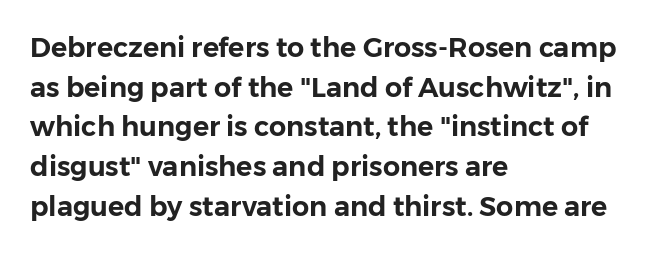
The image shows 27 px text type, upright; set left-aligned, normal line spacing (1.47x), normal letter spacing, not underlined.
